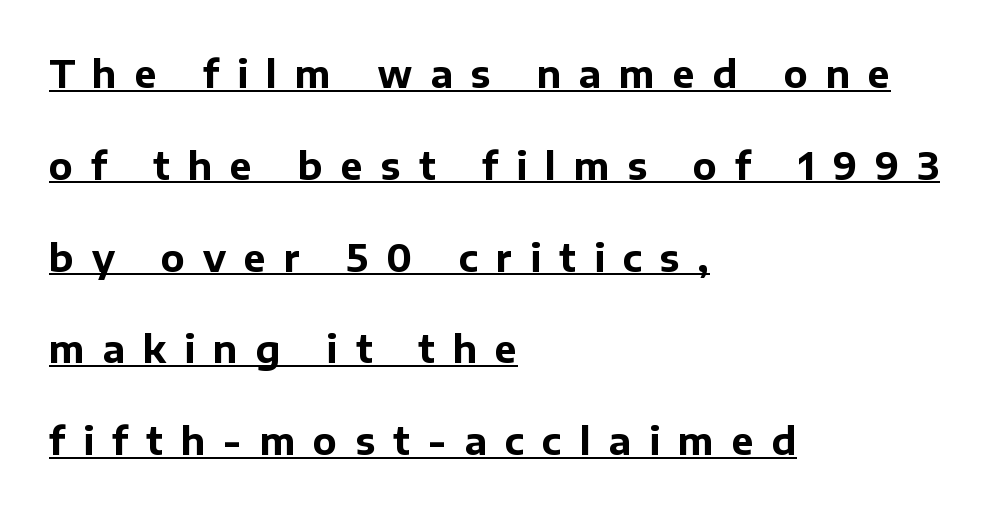
{"serif": "no", "italic": "no", "bold": "yes", "weight": "bold", "width": "normal", "stroke_contrast": "low", "x_height": "medium", "monospaced": "no", "underline": "yes", "align": "left", "line_spacing": "loose", "line_spacing_ratio": 2.48, "letter_spacing": "wide", "letter_spacing_em": 0.49, "glyph_px": 37}
